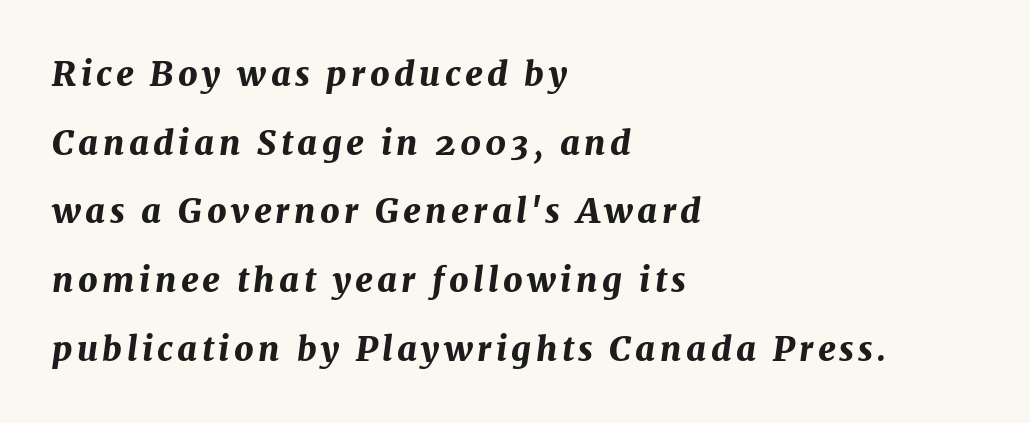
Italic: yes, the glyphs are oblique. Students, observe: this is what heavily led, spacious text looks like. The characters look thick and weighty, a clear bold. A typesetter would call this proportional, since set widths differ per character. Clear beneath every line of the passage. In CSS terms this would be text-align: left.
